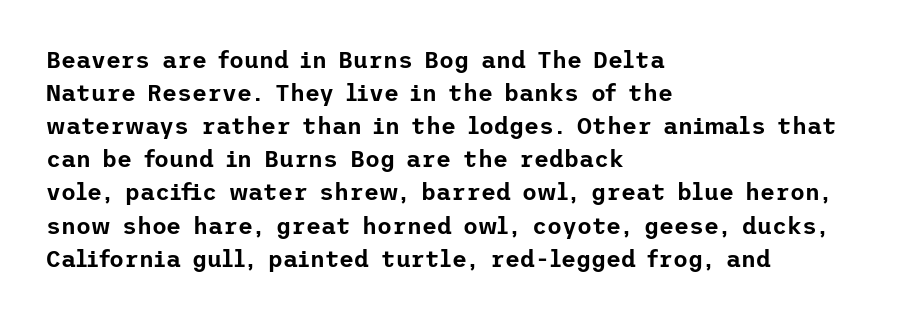
{"italic": "no", "underline": "no", "align": "left", "line_spacing": "normal", "line_spacing_ratio": 1.44, "letter_spacing": "normal", "letter_spacing_em": 0.0, "glyph_px": 23}
